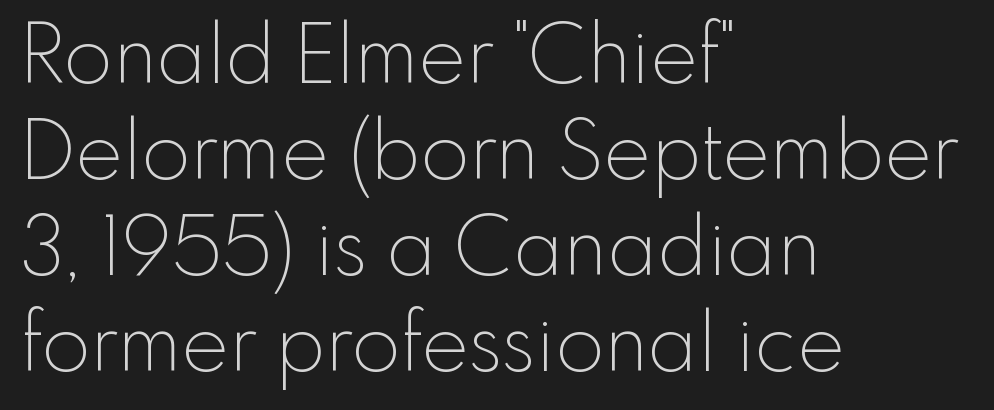
{"serif": "no", "italic": "no", "bold": "no", "weight": "thin", "width": "normal", "x_height": "small", "monospaced": "no", "underline": "no", "align": "left", "line_spacing_ratio": 1.2, "letter_spacing": "normal", "letter_spacing_em": 0.0, "glyph_px": 80}
